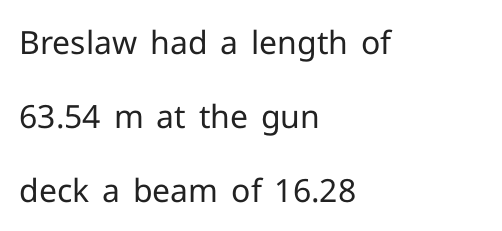
The image shows 32 px regular-weight sans-serif type, upright; set left-aligned, loose line spacing (2.31x), normal letter spacing, not underlined; low stroke contrast and a medium x-height.
